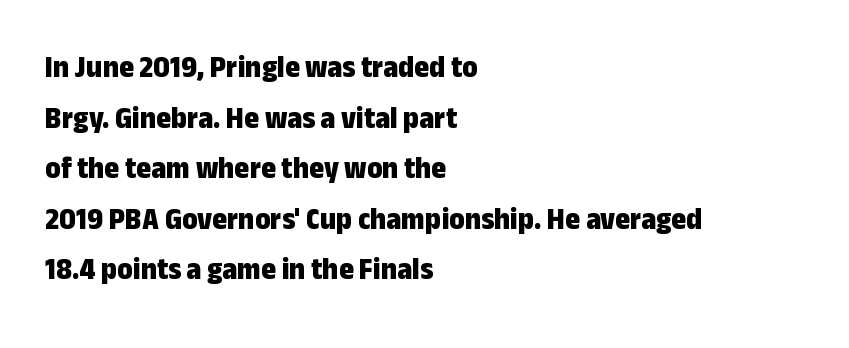
Q: Is the text bold? A: Yes.
Q: Is the text italic (slanted)? A: No, it is upright.
Q: Is the typeface a serif or a sans-serif typeface? A: Sans-serif.
Q: Is the text underlined? A: No.
Q: How is the paragraph aligned? A: Left-aligned.
Q: Is the spacing between letters normal or unusually wide? A: Normal.
Q: Is the spacing between lines tight, normal or loose? A: Normal.
Q: Width (condensed, normal, or wide)? A: Condensed.
Q: Stroke contrast? A: Low.
Q: x-height? A: Medium.
Q: Monospaced? A: No.
